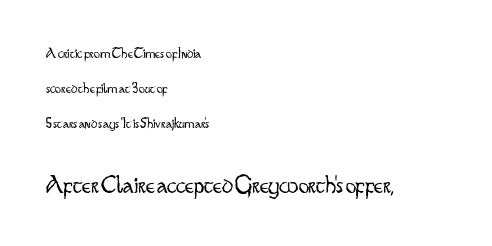
Q: Is the text bold? A: No.
Q: Is the text italic (slanted)? A: No, it is upright.
Q: Is the text underlined? A: No.
Q: How is the paragraph aligned? A: Left-aligned.
Q: Is the spacing between letters normal or unusually wide? A: Normal.
Q: Is the spacing between lines tight, normal or loose? A: Loose.
Q: Which block of text is set in a larger size, the first (top) or the second (bottom)? A: The second (bottom) one.
